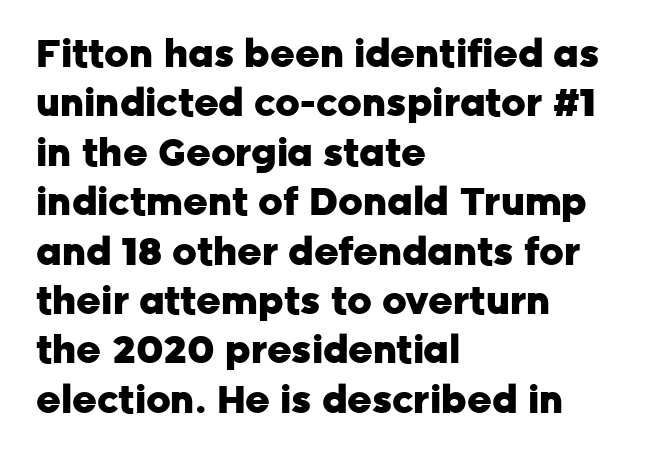
The image shows 38 px heavy sans-serif type, upright; set left-aligned, normal line spacing (1.3x), normal letter spacing, not underlined; low stroke contrast and a medium x-height.
